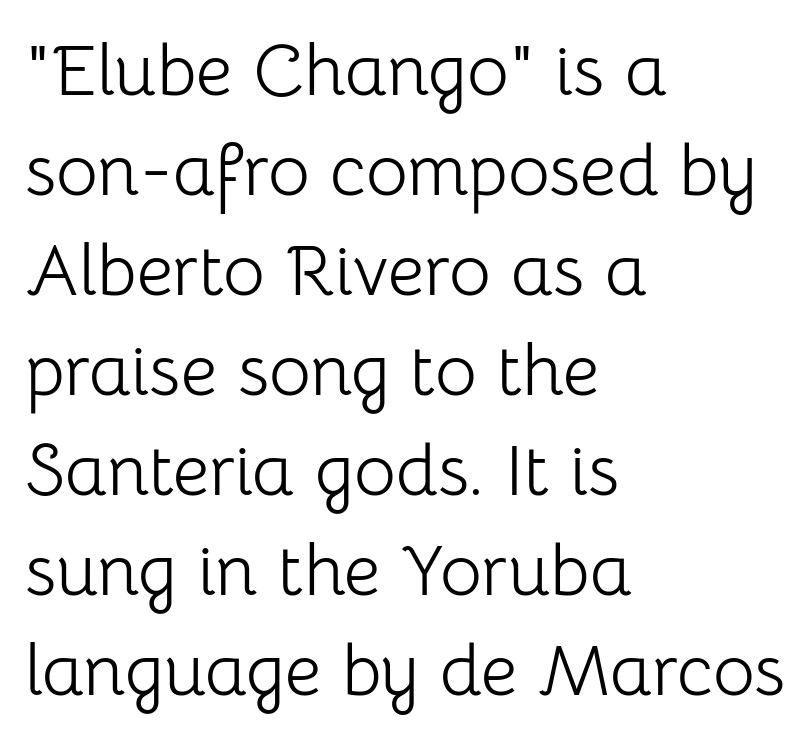
Q: Is the text bold? A: No.
Q: Is the text italic (slanted)? A: No, it is upright.
Q: Is the typeface a serif or a sans-serif typeface? A: Sans-serif.
Q: Is the text underlined? A: No.
Q: How is the paragraph aligned? A: Left-aligned.
Q: Is the spacing between letters normal or unusually wide? A: Normal.
Q: Is the spacing between lines tight, normal or loose? A: Normal.
Q: Width (condensed, normal, or wide)? A: Normal.
Q: Stroke contrast? A: Low.
Q: x-height? A: Medium.
Q: Monospaced? A: No.
